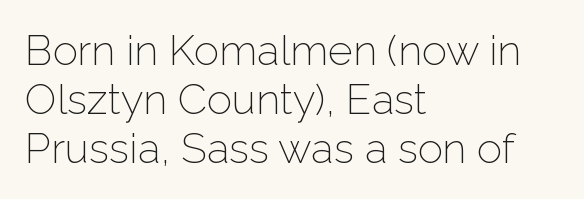
Q: Is the text bold? A: No.
Q: Is the text italic (slanted)? A: No, it is upright.
Q: Is the typeface a serif or a sans-serif typeface? A: Sans-serif.
Q: Is the text underlined? A: No.
Q: How is the paragraph aligned? A: Left-aligned.
Q: Is the spacing between letters normal or unusually wide? A: Normal.
Q: Width (condensed, normal, or wide)? A: Normal.
Q: Stroke contrast? A: Low.
Q: x-height? A: Medium.
Q: Monospaced? A: No.
